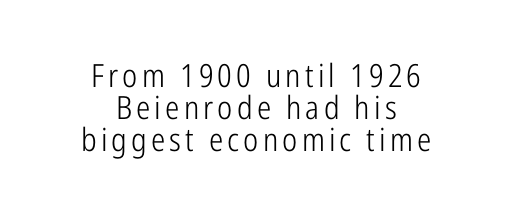
Q: Is the text bold? A: No.
Q: Is the text italic (slanted)? A: No, it is upright.
Q: Is the typeface a serif or a sans-serif typeface? A: Sans-serif.
Q: Is the text underlined? A: No.
Q: How is the paragraph aligned? A: Centered.
Q: Is the spacing between lines tight, normal or loose? A: Tight.
Q: Width (condensed, normal, or wide)? A: Condensed.
Q: Stroke contrast? A: Low.
Q: x-height? A: Medium.
Q: Monospaced? A: No.
